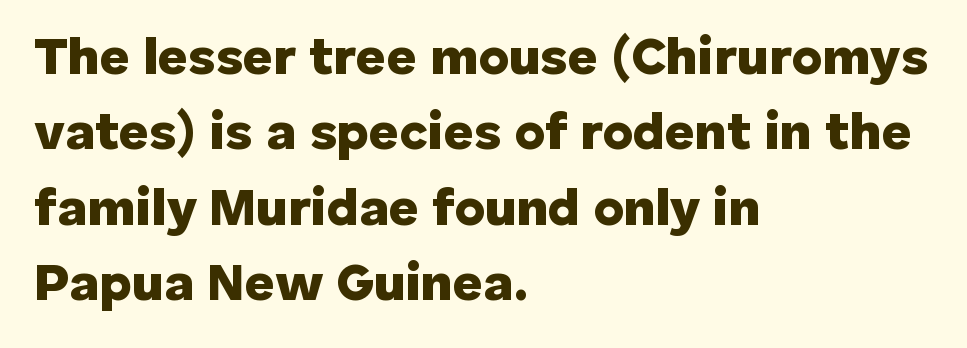
{"serif": "no", "italic": "no", "bold": "yes", "weight": "heavy", "width": "normal", "stroke_contrast": "low", "x_height": "medium", "monospaced": "no", "underline": "no", "align": "left", "line_spacing": "normal", "line_spacing_ratio": 1.45, "letter_spacing": "normal", "letter_spacing_em": 0.0, "glyph_px": 52}
